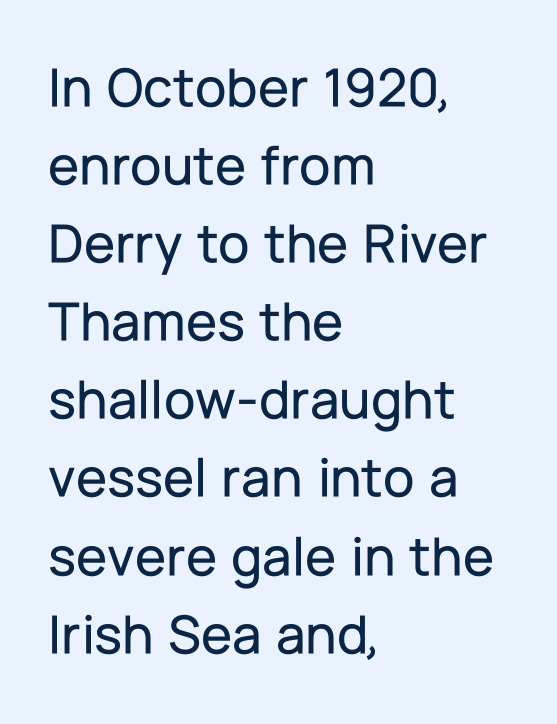
The image shows 57 px sans-serif type, upright; set left-aligned, normal line spacing (1.37x), normal letter spacing, not underlined; low stroke contrast and a medium x-height.
